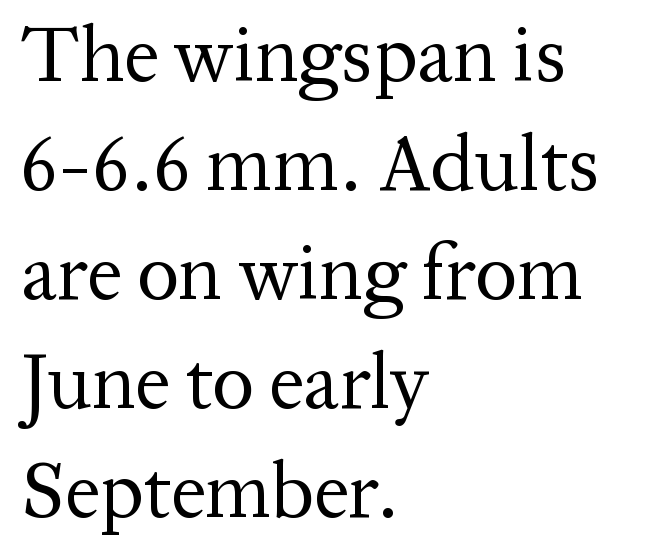
This rendering leaves character spacing at its baseline value. Letters have the restrained weight of plain body copy at most. In CSS terms this would be text-align: left. Baseline-to-baseline distance is the conventional proportion of letter height. A typesetter would call this proportional, since set widths differ per character.
